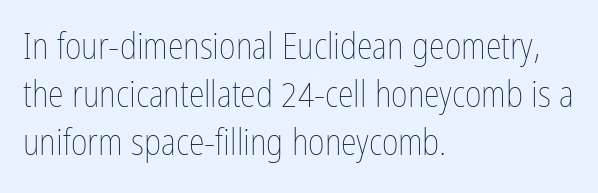
{"italic": "no", "bold": "no", "weight": "thin", "width": "condensed", "stroke_contrast": "low", "x_height": "medium", "monospaced": "no", "underline": "no", "align": "left", "line_spacing": "normal", "line_spacing_ratio": 1.34, "letter_spacing": "normal", "letter_spacing_em": 0.0, "glyph_px": 36}
